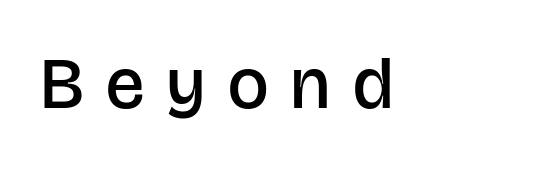
The image shows 72 px semibold sans-serif type, upright; set unusually wide letter spacing (+0.32 em), not underlined; low stroke contrast and a large x-height.
